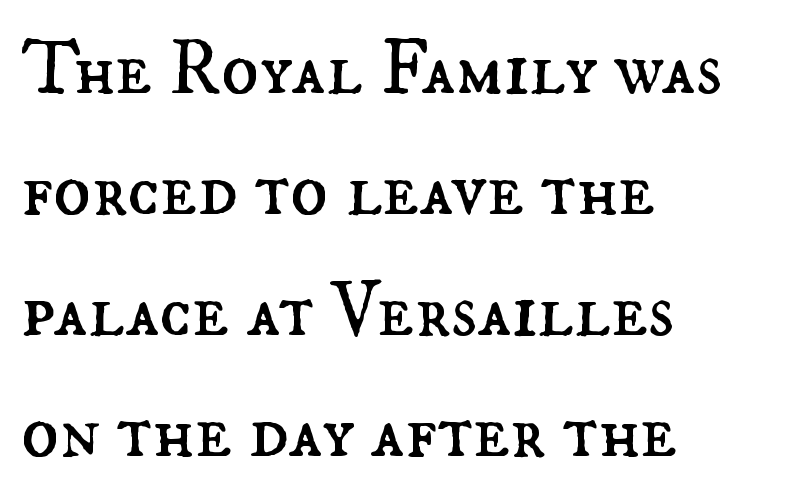
Q: Is the text bold? A: No.
Q: Is the text italic (slanted)? A: No, it is upright.
Q: Is the text underlined? A: No.
Q: How is the paragraph aligned? A: Left-aligned.
Q: Is the spacing between letters normal or unusually wide? A: Normal.
Q: Is the spacing between lines tight, normal or loose? A: Normal.
Q: Width (condensed, normal, or wide)? A: Normal.
Q: Stroke contrast? A: Medium.
Q: x-height? A: Small.
Q: Monospaced? A: No.
